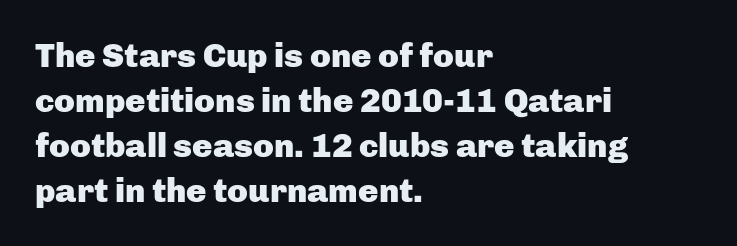
Clear beneath every line of the passage. The rows are spaced the way most documents space them. The passage shown is typed in a proportional face where columns would drift. Does the lettering tilt? It doesn't — this is upright. Typeset ragged right — the left edge is the straight one. Grotesque or geometric, the face here clearly has no serifs.
